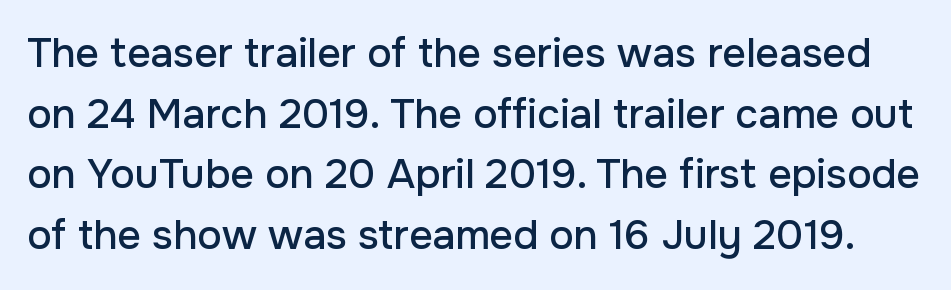
{"serif": "no", "italic": "no", "width": "normal", "stroke_contrast": "low", "x_height": "medium", "monospaced": "no", "underline": "no", "line_spacing": "normal", "line_spacing_ratio": 1.48, "letter_spacing": "normal", "letter_spacing_em": 0.0, "glyph_px": 41}
